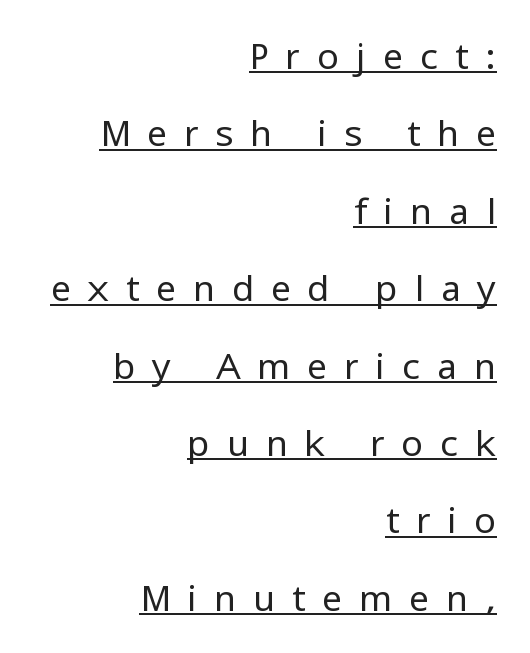
Q: Is the text bold? A: No.
Q: Is the text italic (slanted)? A: No, it is upright.
Q: Is the typeface a serif or a sans-serif typeface? A: Sans-serif.
Q: Is the text underlined? A: Yes.
Q: How is the paragraph aligned? A: Right-aligned.
Q: Is the spacing between letters normal or unusually wide? A: Unusually wide.
Q: Is the spacing between lines tight, normal or loose? A: Loose.
Q: Width (condensed, normal, or wide)? A: Normal.
Q: Stroke contrast? A: Low.
Q: x-height? A: Medium.
Q: Monospaced? A: No.
